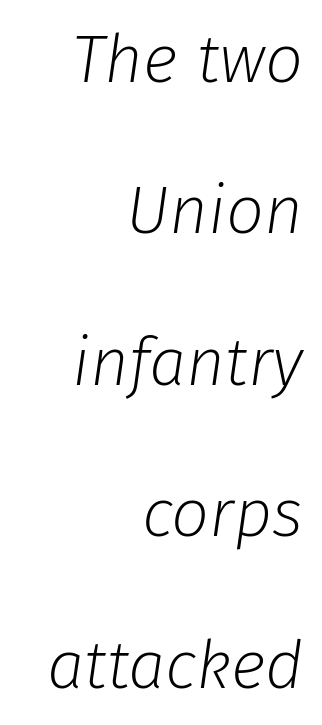
{"italic": "yes", "lean": "right", "slant_degrees": 8, "bold": "no", "weight": "light", "width": "normal", "stroke_contrast": "low", "x_height": "medium", "monospaced": "no", "underline": "no", "align": "right", "line_spacing": "loose", "line_spacing_ratio": 2.26, "letter_spacing": "normal", "letter_spacing_em": 0.0, "glyph_px": 67}
